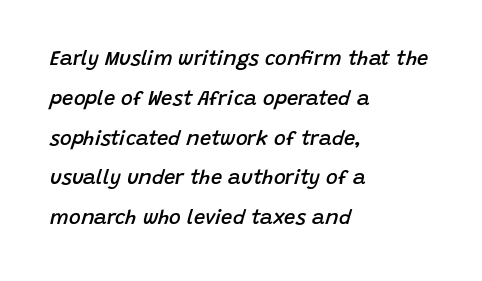
{"italic": "yes", "lean": "right", "slant_degrees": 15, "bold": "semi", "underline": "no", "align": "left", "line_spacing": "loose", "line_spacing_ratio": 1.99, "letter_spacing": "normal", "letter_spacing_em": 0.0, "glyph_px": 20}
